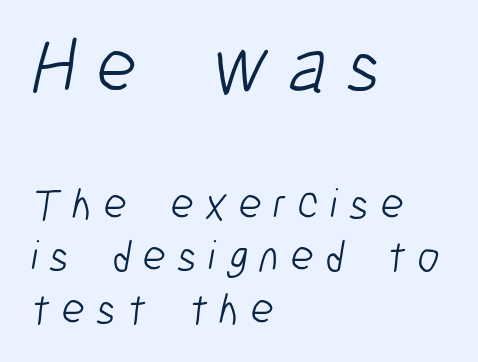
{"serif": "no", "bold": "no", "weight": "light", "width": "condensed", "stroke_contrast": "low", "x_height": "medium", "monospaced": "no", "underline": "no", "align": "left", "line_spacing_ratio": 1.17, "letter_spacing": "wide", "letter_spacing_em": 0.25, "larger_block": "first", "size_ratio": 1.73, "glyph_px": 78}
